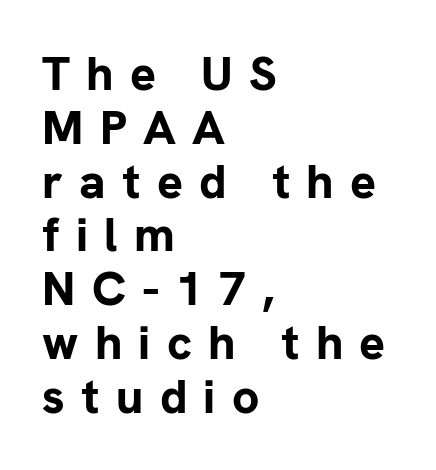
Stroke terminals: plain, sans-serif. Students, observe: this is what under-led, compact text looks like. Style check: upright. The tracking jumps out immediately: characters are airy and widely separated.
